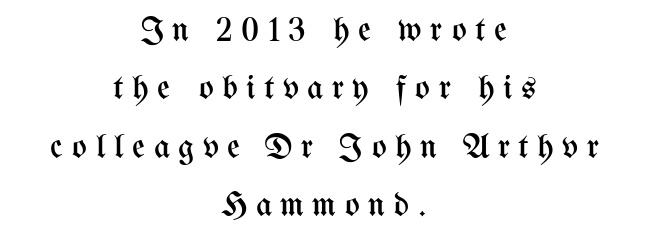
{"italic": "no", "bold": "no", "weight": "regular", "width": "condensed", "stroke_contrast": "medium", "x_height": "medium", "monospaced": "no", "underline": "no", "align": "center", "line_spacing": "normal", "line_spacing_ratio": 1.67, "letter_spacing": "wide", "letter_spacing_em": 0.24, "glyph_px": 35}
